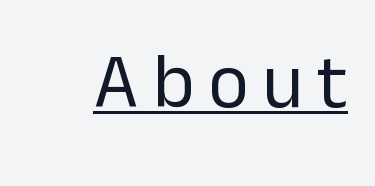
Q: Is the text bold? A: No.
Q: Is the text italic (slanted)? A: No, it is upright.
Q: Is the typeface a serif or a sans-serif typeface? A: Sans-serif.
Q: Is the text underlined? A: Yes.
Q: Width (condensed, normal, or wide)? A: Normal.
Q: Stroke contrast? A: Low.
Q: x-height? A: Medium.
Q: Monospaced? A: No.
